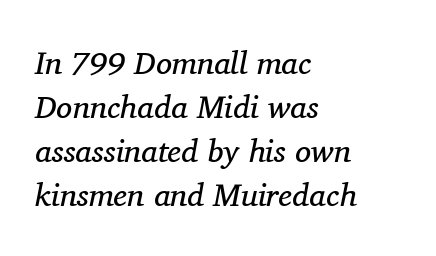
Serifs: yes, visible at the terminals of the letterforms. Alignment: flush left. The leading is moderate, giving the passage an even texture. This sample has the flowing, uneven cadence of proportional lettering. No extra ink here — the face is not bold. The font's italic variant was chosen for this text.
